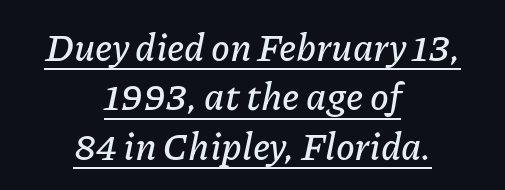
The image shows 38 px text type, italic (leaning right); set centered, normal line spacing (1.3x), normal letter spacing, underlined; low stroke contrast and a medium x-height.
